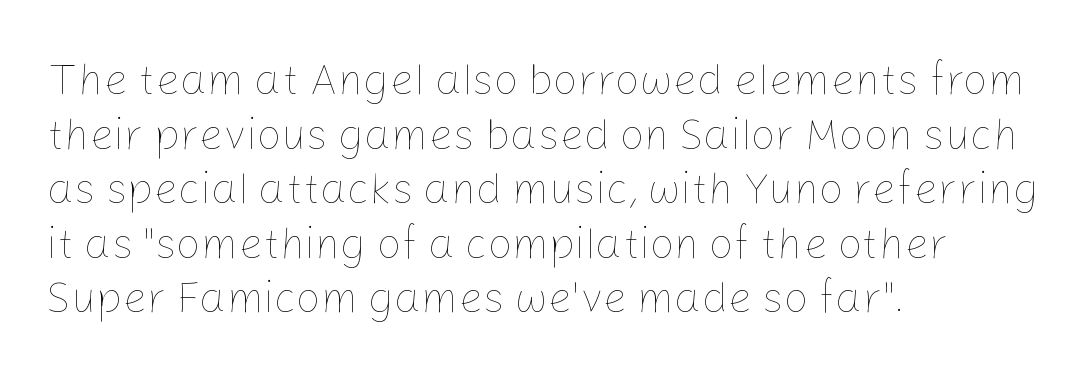
Q: Is the text bold? A: No.
Q: Is the text italic (slanted)? A: No, it is upright.
Q: Is the text underlined? A: No.
Q: How is the paragraph aligned? A: Left-aligned.
Q: Is the spacing between letters normal or unusually wide? A: Normal.
Q: Is the spacing between lines tight, normal or loose? A: Normal.
Q: Width (condensed, normal, or wide)? A: Normal.
Q: Stroke contrast? A: Low.
Q: x-height? A: Medium.
Q: Monospaced? A: No.
